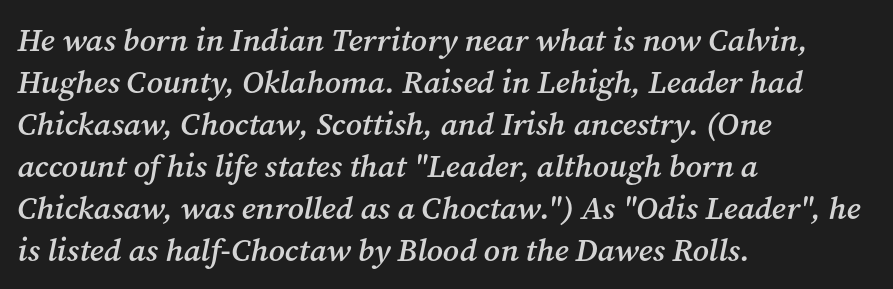
Little horizontal feet cap the strokes, marking this as serif type. Posture: slanted. Glyph-to-glyph distance matches everyday printed text. Character widths vary here, with narrow letters taking less room than wide ones. Normally led — the rows are evenly, conventionally spaced.
